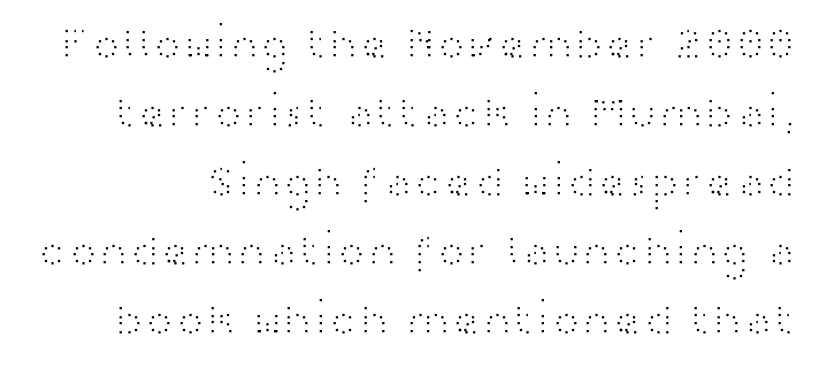
Q: Is the text bold? A: No.
Q: Is the text italic (slanted)? A: No, it is upright.
Q: Is the typeface a serif or a sans-serif typeface? A: Sans-serif.
Q: Is the text underlined? A: No.
Q: Is the spacing between letters normal or unusually wide? A: Normal.
Q: Is the spacing between lines tight, normal or loose? A: Normal.
Q: Width (condensed, normal, or wide)? A: Wide.
Q: Stroke contrast? A: High.
Q: x-height? A: Medium.
Q: Monospaced? A: No.
